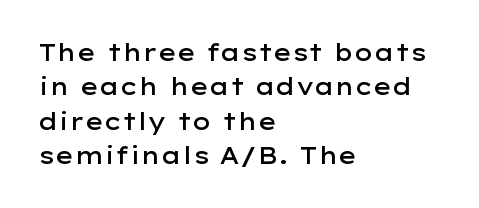
Q: Is the text bold? A: Semi-bold.
Q: Is the text italic (slanted)? A: No, it is upright.
Q: Is the text underlined? A: No.
Q: How is the paragraph aligned? A: Left-aligned.
Q: Is the spacing between letters normal or unusually wide? A: Normal.
Q: Is the spacing between lines tight, normal or loose? A: Normal.
